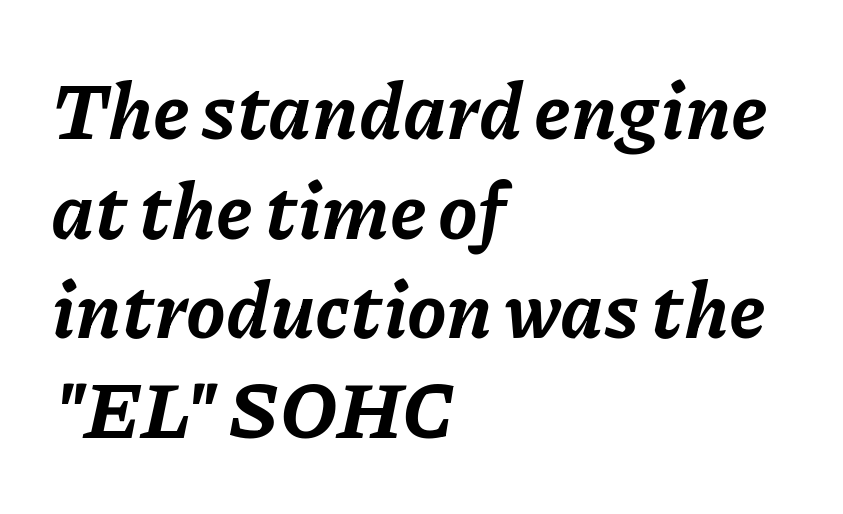
Nobody drew a line under any word here. Tall strokes in this sample are angled rather than plumb. Every row of glyphs begins at an identical x-position on the left. The gaps between neighbouring characters are ordinary and unremarkable. Rows of type keep a routine distance in the vertical direction.
